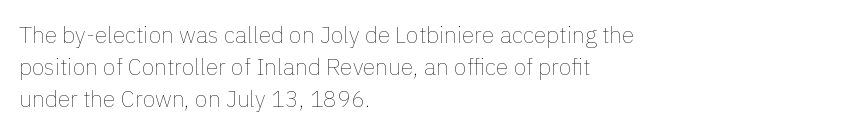
Regarding leading, the lines here are spaced in the standard way. The setting favours the left margin, as ordinary paragraphs usually do. The typeface has the unassuming heft of standard copy or less. The tracking reads as untouched default to a designer's eye. Type without underlining. Vertical strokes here are truly vertical.
